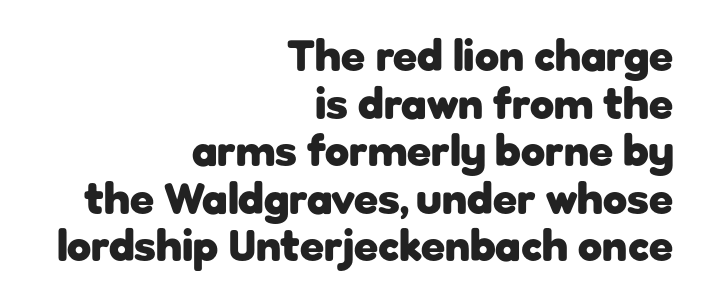
The image shows 44 px heavy sans-serif type, upright; set right-aligned, tight line spacing (1.08x), normal letter spacing, not underlined; low stroke contrast and a medium x-height.
